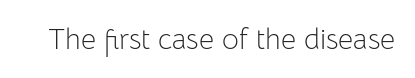
{"serif": "no", "italic": "no", "bold": "no", "weight": "light", "width": "normal", "stroke_contrast": "low", "x_height": "medium", "monospaced": "no", "underline": "no", "letter_spacing": "normal", "letter_spacing_em": 0.0, "glyph_px": 29}
